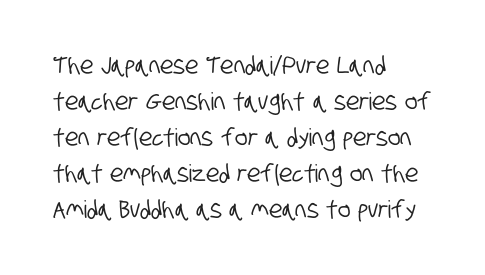
Q: Is the text underlined? A: No.
Q: How is the paragraph aligned? A: Left-aligned.
Q: Is the spacing between letters normal or unusually wide? A: Normal.
Q: Is the spacing between lines tight, normal or loose? A: Normal.
